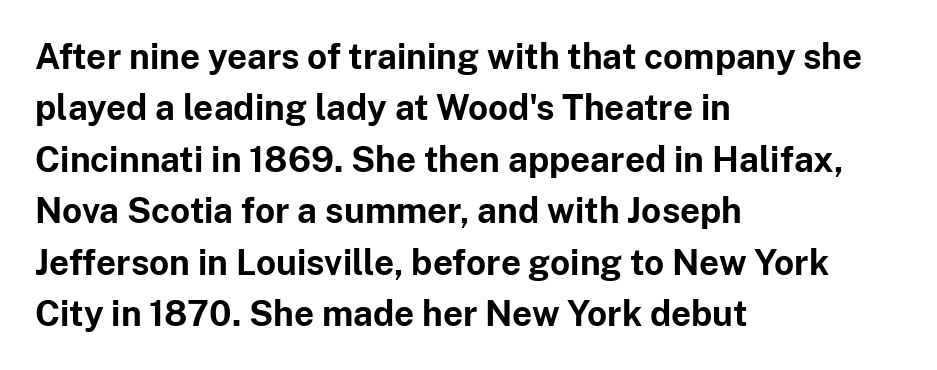
The image shows 35 px bold sans-serif type, upright; set left-aligned, normal line spacing (1.47x), normal letter spacing, not underlined; low stroke contrast and a medium x-height.
